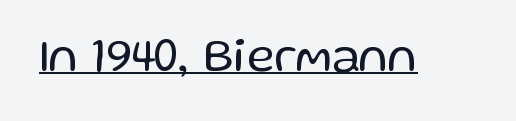
Q: Is the text bold? A: No.
Q: Is the text italic (slanted)? A: No, it is upright.
Q: Is the typeface a serif or a sans-serif typeface? A: Sans-serif.
Q: Is the text underlined? A: Yes.
Q: Is the spacing between letters normal or unusually wide? A: Normal.
Q: Width (condensed, normal, or wide)? A: Normal.
Q: Stroke contrast? A: Low.
Q: x-height? A: Medium.
Q: Monospaced? A: No.
